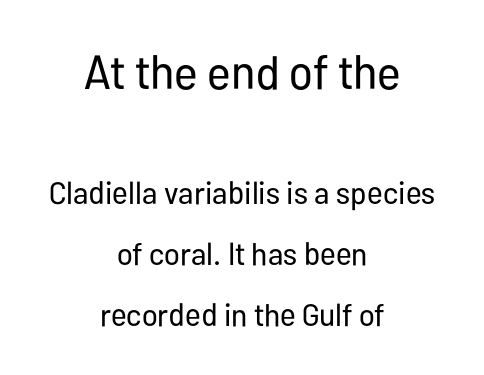
Q: Is the text bold? A: No.
Q: Is the text italic (slanted)? A: No, it is upright.
Q: Is the typeface a serif or a sans-serif typeface? A: Sans-serif.
Q: Is the text underlined? A: No.
Q: How is the paragraph aligned? A: Centered.
Q: Is the spacing between letters normal or unusually wide? A: Normal.
Q: Is the spacing between lines tight, normal or loose? A: Loose.
Q: Which block of text is set in a larger size, the first (top) or the second (bottom)? A: The first (top) one.
Q: Width (condensed, normal, or wide)? A: Condensed.
Q: Stroke contrast? A: Low.
Q: x-height? A: Medium.
Q: Monospaced? A: No.
